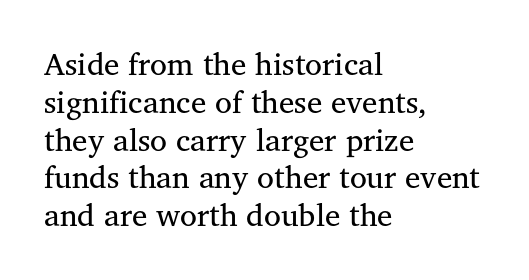
Do the letters lean? They stand straight. Stroke mass is kept to a normal reading level or below. No extra tracking has been applied to these lines. Every row of glyphs begins at an identical x-position on the left. Each letter's strokes conclude with small projecting serifs. Proportional: the letters do not fall into vertical columns.
